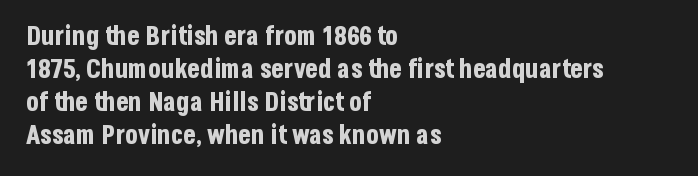
Q: Is the text bold? A: Yes.
Q: Is the text italic (slanted)? A: No, it is upright.
Q: Is the text underlined? A: No.
Q: How is the paragraph aligned? A: Left-aligned.
Q: Is the spacing between letters normal or unusually wide? A: Normal.
Q: Is the spacing between lines tight, normal or loose? A: Normal.
